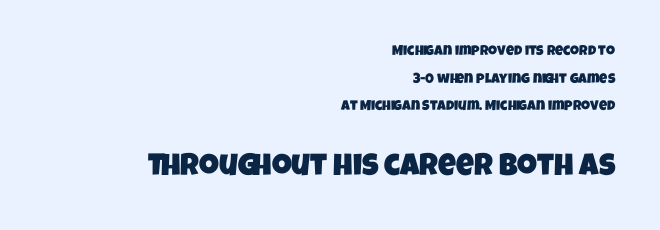
These lines are rendered in a variable-pitch font. What stands out about the letter spacing? Nothing — it is the standard amount. The text block is weighted toward the right margin, trailing off unevenly leftward. Vertically, the passage feels expansive, rows floating well apart. Nope, no serifs anywhere on these letters. Is the lower block the larger one? Yes — the lower block carries the bigger type.
